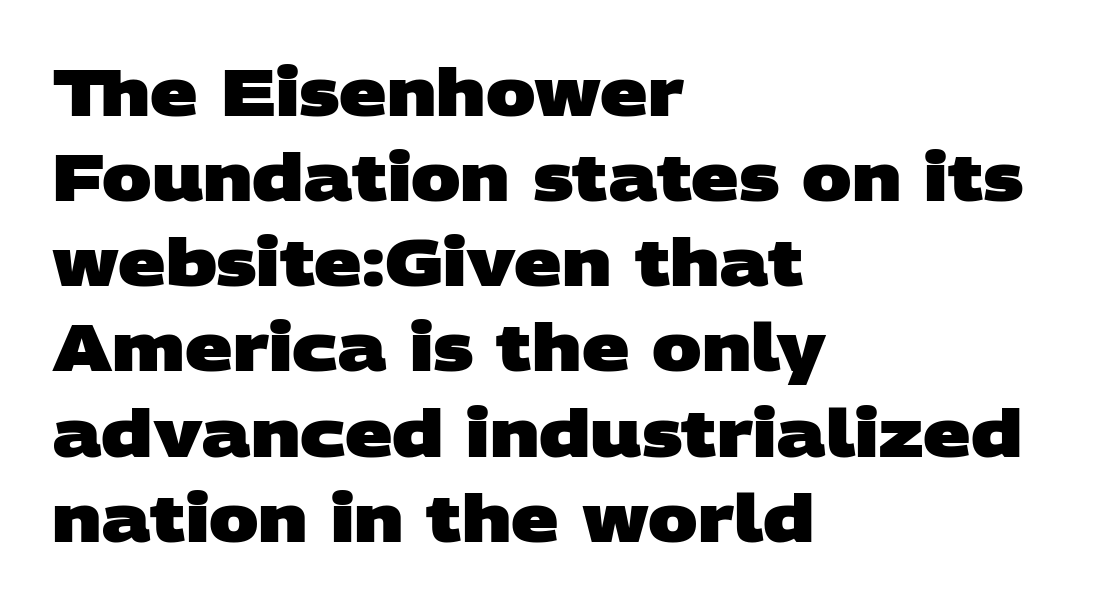
{"serif": "no", "bold": "yes", "weight": "heavy", "width": "wide", "stroke_contrast": "low", "x_height": "large", "monospaced": "no", "underline": "no", "align": "left", "line_spacing": "normal", "line_spacing_ratio": 1.29, "letter_spacing": "normal", "letter_spacing_em": 0.0, "glyph_px": 66}
